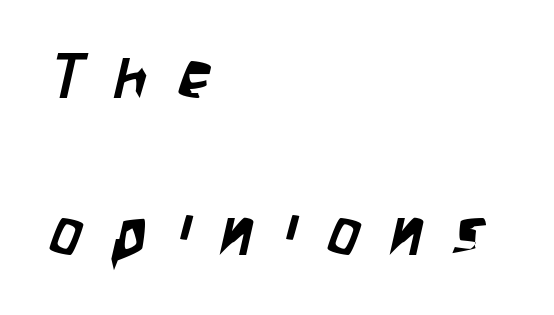
{"serif": "no", "width": "condensed", "stroke_contrast": "low", "x_height": "large", "monospaced": "no", "underline": "no", "align": "left", "line_spacing": "loose", "line_spacing_ratio": 2.46, "letter_spacing": "wide", "letter_spacing_em": 0.48, "glyph_px": 64}
